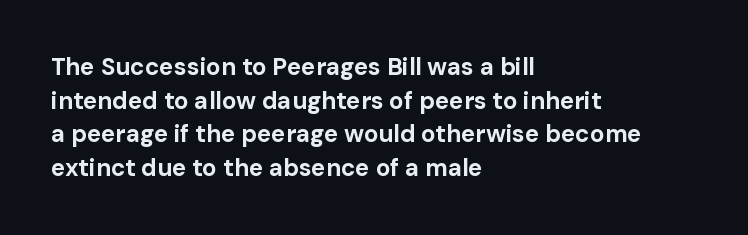
{"italic": "no", "bold": "yes", "underline": "no", "align": "left", "line_spacing": "normal", "line_spacing_ratio": 1.4, "letter_spacing": "normal", "letter_spacing_em": 0.0, "glyph_px": 24}
